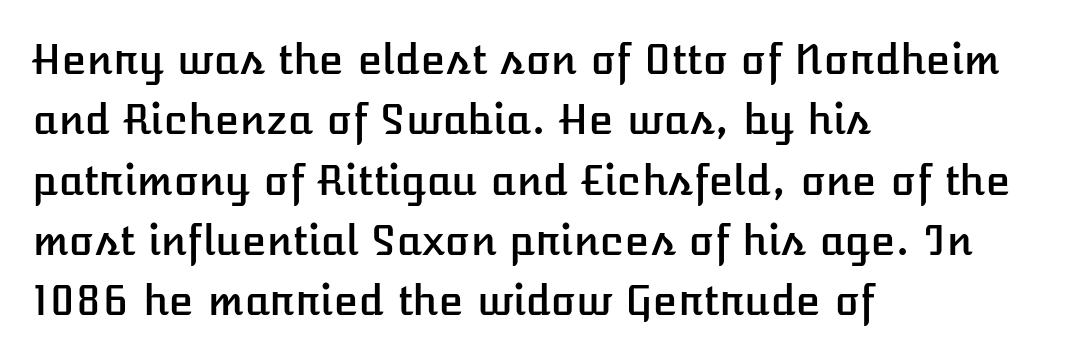
Spacing verdict: proportional, widths tailored to each character. Clear beneath every line of the passage. The space between consecutive lines is moderate. Notice how the stems are strictly vertical — no italics here. Line starts are locked; line ends wander.
